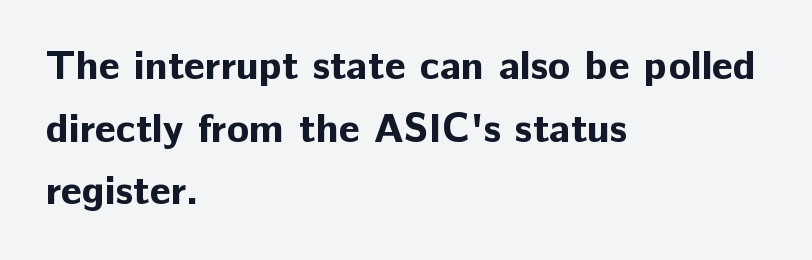
Character widths vary here, with narrow letters taking less room than wide ones. Ordinary non-slanted type is in use. Words float on clear page, feet unadorned. Visually the block forms a straight wall on the left and a jagged coastline on the right.
